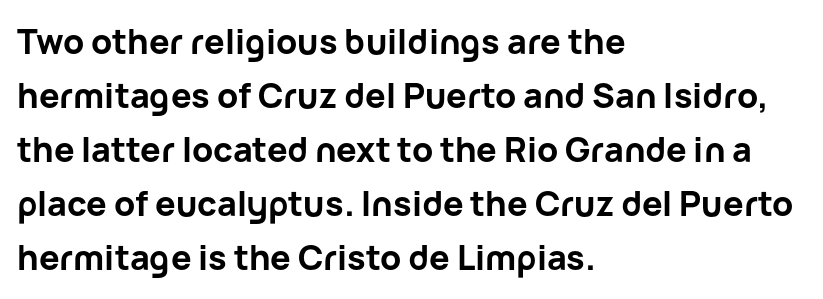
The image shows 34 px bold sans-serif type, upright; set left-aligned, normal line spacing (1.59x), normal letter spacing, not underlined; low stroke contrast and a medium x-height.
